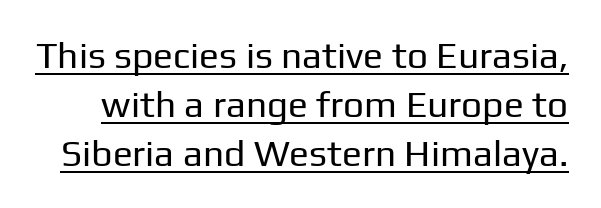
Words appear dense and cohesive because spacing is normal. The lettering holds an erect, upright posture throughout. Classification — sans serif. A continuous stroke trails under the words, as in a hyperlink. The strokes carry an ordinary text weight at most. You could not count columns in this text — the font is proportionally spaced.
